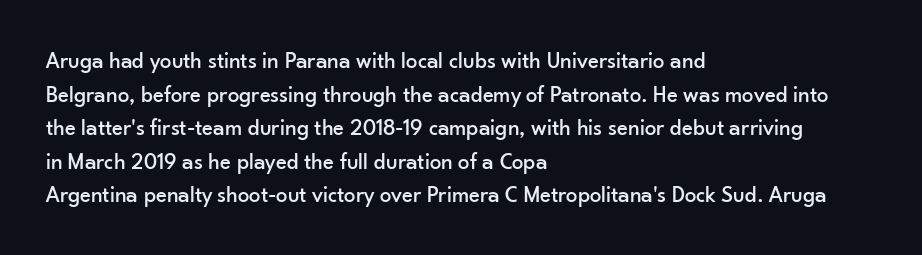
The image shows 23 px text type, upright; set left-aligned, normal line spacing (1.46x), normal letter spacing, not underlined.
